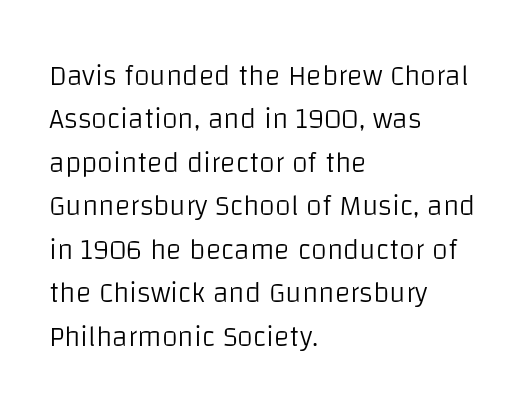
Q: Is the text bold? A: No.
Q: Is the text italic (slanted)? A: No, it is upright.
Q: Is the typeface a serif or a sans-serif typeface? A: Sans-serif.
Q: Is the text underlined? A: No.
Q: How is the paragraph aligned? A: Left-aligned.
Q: Is the spacing between letters normal or unusually wide? A: Normal.
Q: Is the spacing between lines tight, normal or loose? A: Normal.
Q: Width (condensed, normal, or wide)? A: Normal.
Q: Stroke contrast? A: Low.
Q: x-height? A: Large.
Q: Monospaced? A: No.
